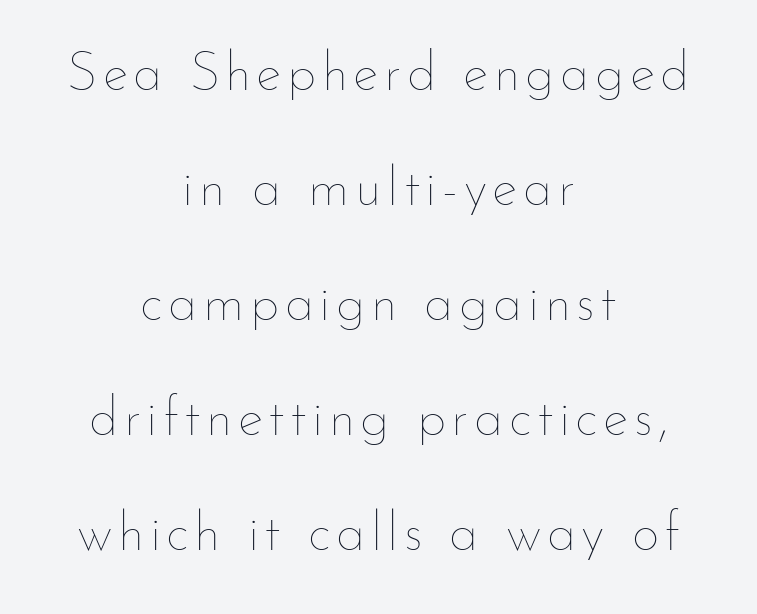
Reading down the block, each line starts at a different indent, mirrored at its end. Only glyphs here, with clear space below each row. The specimen reads as upright at a glance. Rows of type keep a wide berth in the vertical direction. Stroke mass is kept to a normal reading level or below. The face used here is proportionally spaced, like ordinary book or web type.
